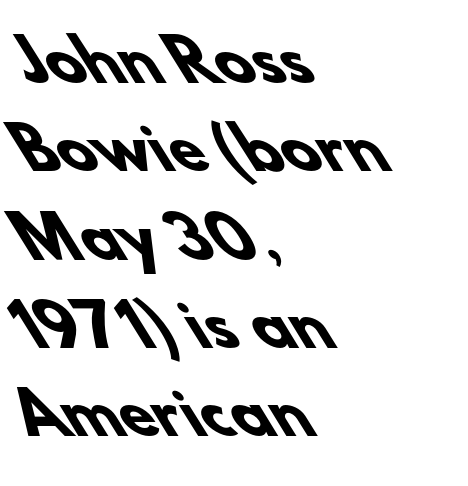
Q: Is the text bold? A: Yes.
Q: Is the typeface a serif or a sans-serif typeface? A: Sans-serif.
Q: Is the text underlined? A: No.
Q: How is the paragraph aligned? A: Left-aligned.
Q: Is the spacing between letters normal or unusually wide? A: Normal.
Q: Is the spacing between lines tight, normal or loose? A: Normal.
Q: Width (condensed, normal, or wide)? A: Normal.
Q: Stroke contrast? A: Low.
Q: x-height? A: Small.
Q: Monospaced? A: No.
